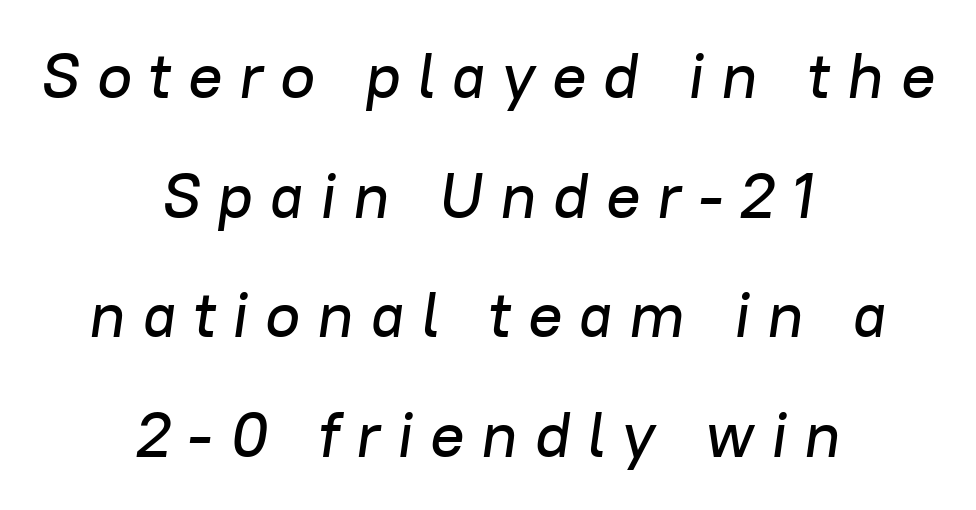
Q: Is the text italic (slanted)? A: Yes, it leans right by about 8 degrees.
Q: Is the text underlined? A: No.
Q: How is the paragraph aligned? A: Centered.
Q: Is the spacing between letters normal or unusually wide? A: Unusually wide.
Q: Width (condensed, normal, or wide)? A: Normal.
Q: Stroke contrast? A: Low.
Q: x-height? A: Medium.
Q: Monospaced? A: No.
